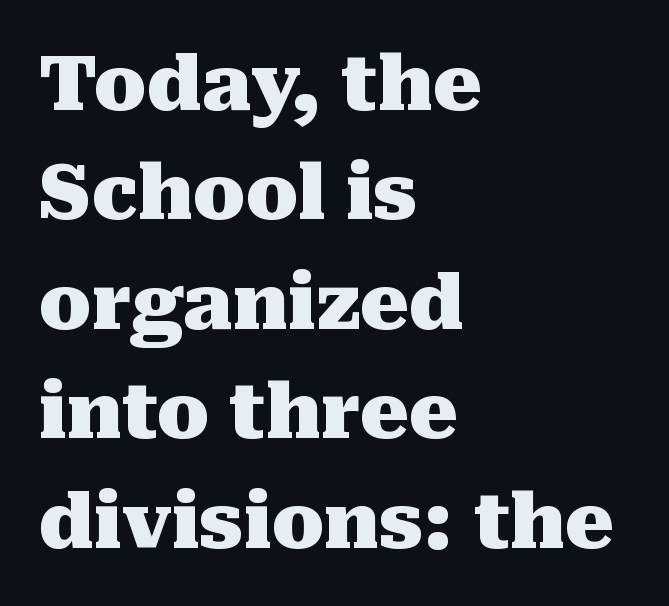
The glyphs have the mass of a bold cut. It's the straight-up-and-down kind of type. Typeset ragged right — the left edge is the straight one. Only glyphs here, with clear space below each row. Successive baselines arrive at the customary interval.
